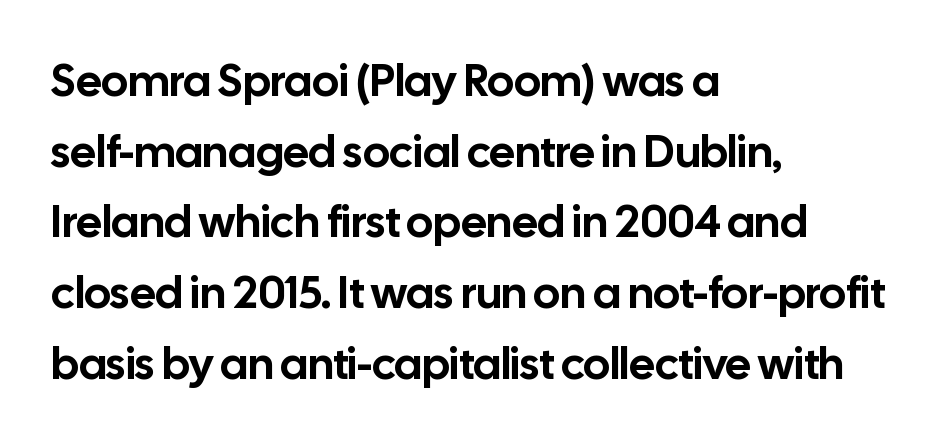
The image shows 45 px sans-serif type, upright; set left-aligned, normal line spacing (1.57x), normal letter spacing, not underlined; low stroke contrast and a medium x-height.
